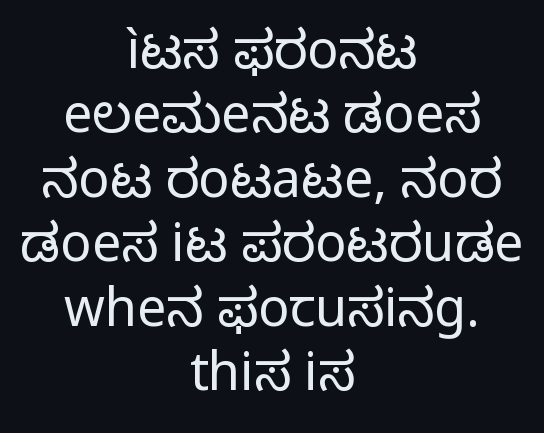
The image shows 52 px regular-weight sans-serif type, upright; set centered, line spacing 1.24x, normal letter spacing, not underlined; low stroke contrast and a medium x-height.
